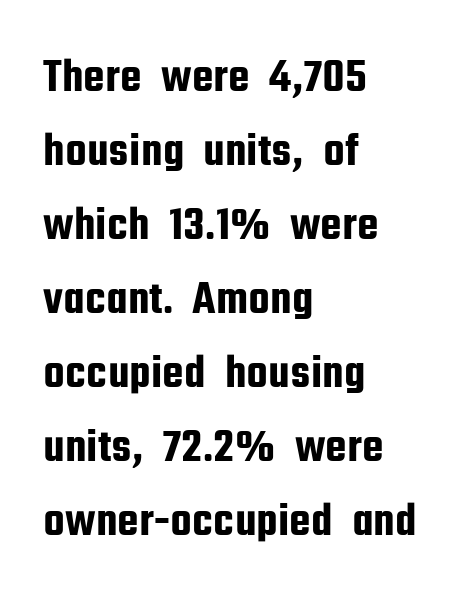
Q: Is the text italic (slanted)? A: No, it is upright.
Q: Is the typeface a serif or a sans-serif typeface? A: Sans-serif.
Q: Is the text underlined? A: No.
Q: How is the paragraph aligned? A: Left-aligned.
Q: Is the spacing between letters normal or unusually wide? A: Normal.
Q: Is the spacing between lines tight, normal or loose? A: Normal.
Q: Width (condensed, normal, or wide)? A: Condensed.
Q: Stroke contrast? A: Low.
Q: x-height? A: Medium.
Q: Monospaced? A: No.
